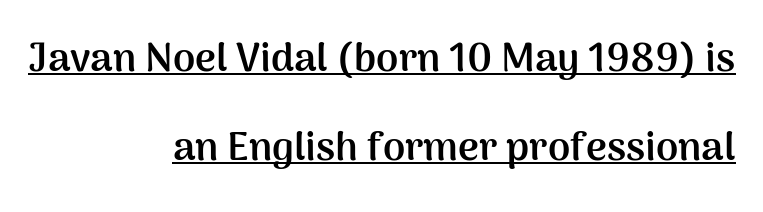
Reading down the column, the eye jumps a long way to each next line. A typesetter would call this proportional, since set widths differ per character. Underlined type. Grotesque or geometric, the face here clearly has no serifs. What stands out about the letter spacing? Nothing — it is the standard amount. Weight check: bold — yes, fully.
